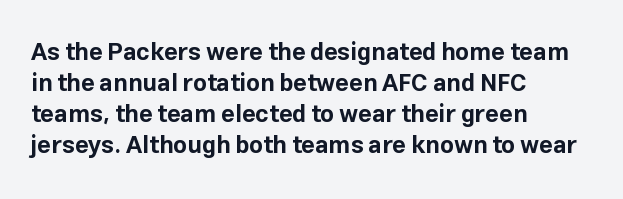
{"italic": "no", "bold": "yes", "underline": "no", "align": "left", "line_spacing": "normal", "line_spacing_ratio": 1.29, "letter_spacing": "normal", "letter_spacing_em": 0.0, "glyph_px": 24}
